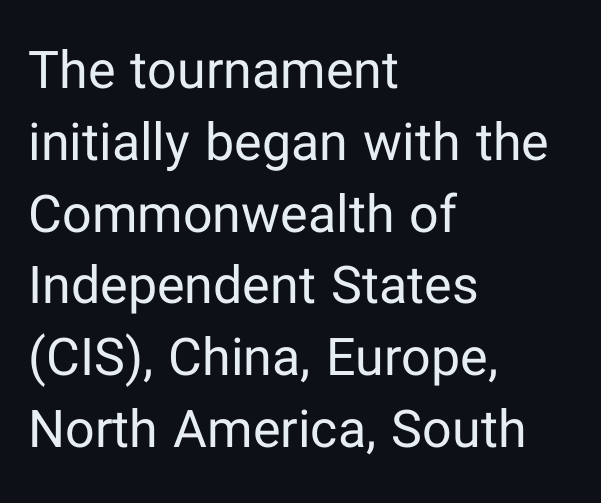
The image shows 52 px regular-weight sans-serif type, upright; set left-aligned, normal line spacing (1.38x), normal letter spacing, not underlined; low stroke contrast and a medium x-height.
